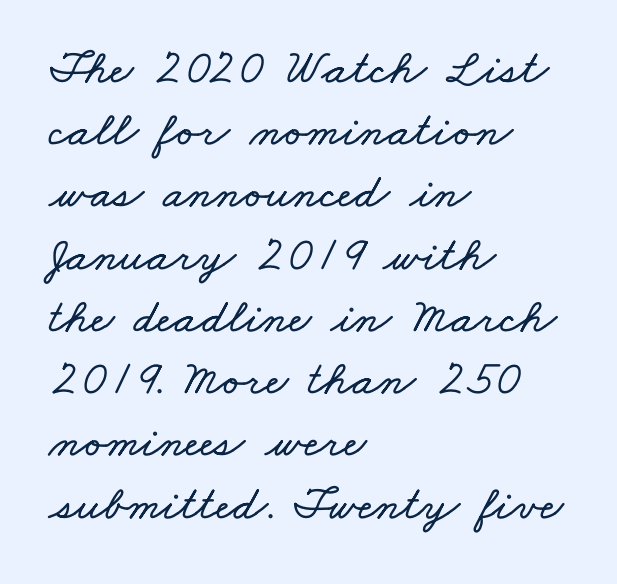
Q: Is the text underlined? A: No.
Q: How is the paragraph aligned? A: Left-aligned.
Q: Is the spacing between letters normal or unusually wide? A: Normal.
Q: Is the spacing between lines tight, normal or loose? A: Normal.
Q: Width (condensed, normal, or wide)? A: Wide.
Q: Stroke contrast? A: Low.
Q: x-height? A: Small.
Q: Monospaced? A: No.
